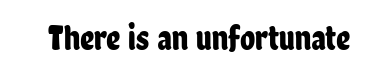
A clean baseline with only descenders dipping below it. The typography opts for an upright posture over an oblique one. Spacing verdict: proportional, widths tailored to each character. This rendering employs a face without finishing strokes, i.e., a sans-serif.
